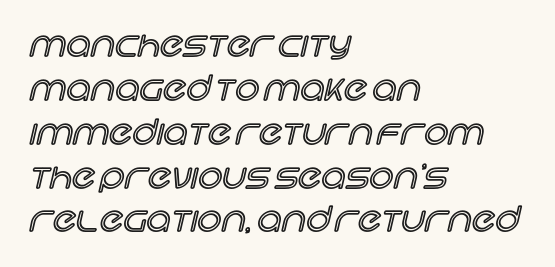
Bare-footed words on every line. The face used here is rendered with its standard letterfit. Rows of type keep a routine distance in the vertical direction. The compositor pushed each line to the left boundary.
